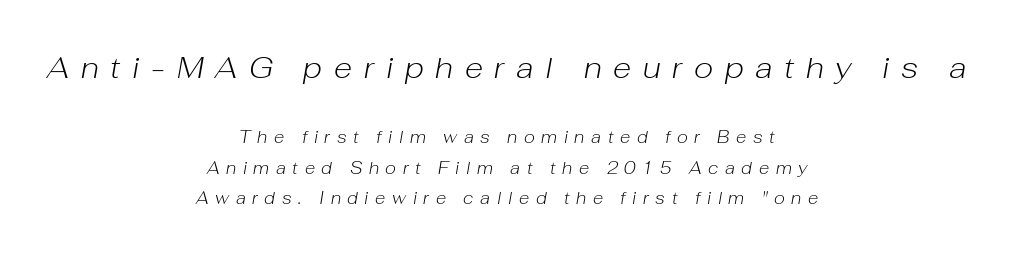
Q: Is the text bold? A: No.
Q: Is the text italic (slanted)? A: Yes, it leans right by about 10 degrees.
Q: Is the text underlined? A: No.
Q: How is the paragraph aligned? A: Centered.
Q: Is the spacing between letters normal or unusually wide? A: Unusually wide.
Q: Which block of text is set in a larger size, the first (top) or the second (bottom)? A: The first (top) one.
Q: Width (condensed, normal, or wide)? A: Normal.
Q: Stroke contrast? A: Low.
Q: x-height? A: Medium.
Q: Monospaced? A: No.
